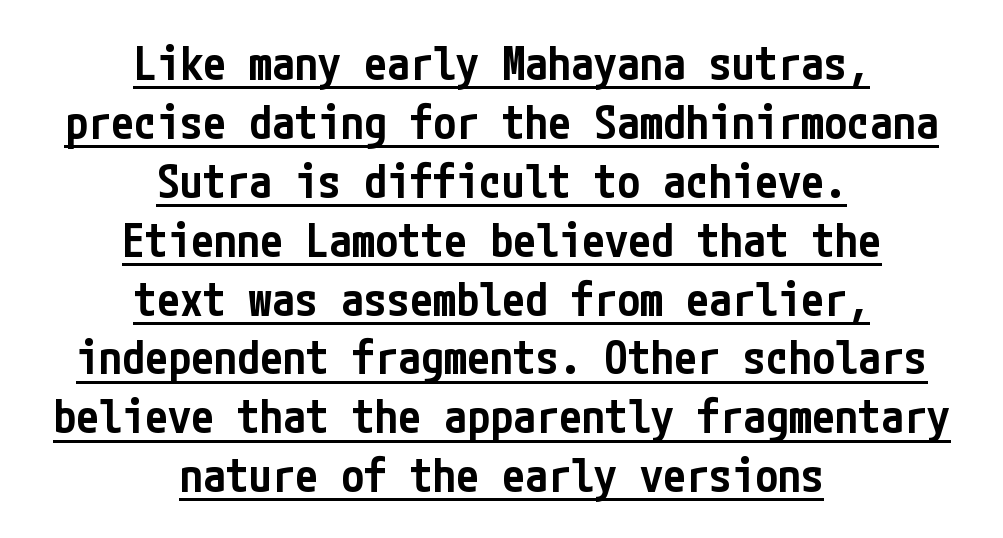
{"serif": "no", "italic": "no", "bold": "semi", "weight": "semibold", "width": "condensed", "stroke_contrast": "low", "x_height": "medium", "underline": "yes", "align": "center", "line_spacing": "normal", "line_spacing_ratio": 1.28, "letter_spacing": "normal", "letter_spacing_em": 0.0, "glyph_px": 46}
